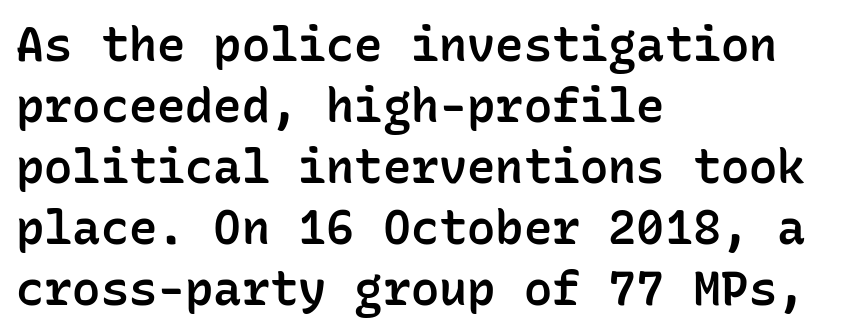
Q: Is the text bold? A: Semi-bold.
Q: Is the text italic (slanted)? A: No, it is upright.
Q: Is the typeface a serif or a sans-serif typeface? A: Sans-serif.
Q: Is the text underlined? A: No.
Q: How is the paragraph aligned? A: Left-aligned.
Q: Is the spacing between letters normal or unusually wide? A: Normal.
Q: Is the spacing between lines tight, normal or loose? A: Normal.
Q: Width (condensed, normal, or wide)? A: Normal.
Q: Stroke contrast? A: Low.
Q: x-height? A: Medium.
Q: Monospaced? A: Yes.
